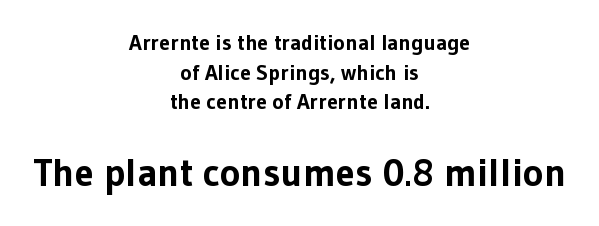
Q: Is the text bold? A: Yes.
Q: Is the text italic (slanted)? A: No, it is upright.
Q: Is the typeface a serif or a sans-serif typeface? A: Sans-serif.
Q: Is the text underlined? A: No.
Q: How is the paragraph aligned? A: Centered.
Q: Is the spacing between letters normal or unusually wide? A: Normal.
Q: Is the spacing between lines tight, normal or loose? A: Normal.
Q: Which block of text is set in a larger size, the first (top) or the second (bottom)? A: The second (bottom) one.
Q: Width (condensed, normal, or wide)? A: Normal.
Q: Stroke contrast? A: Low.
Q: x-height? A: Medium.
Q: Monospaced? A: No.
